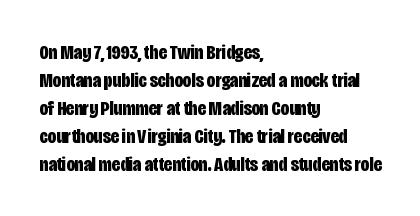
The image shows 21 px bold type, upright; set left-aligned, normal line spacing (1.33x), normal letter spacing, not underlined.
